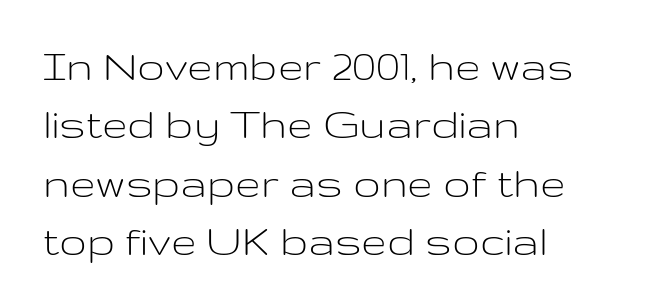
Q: Is the text bold? A: No.
Q: Is the text italic (slanted)? A: No, it is upright.
Q: Is the typeface a serif or a sans-serif typeface? A: Sans-serif.
Q: Is the text underlined? A: No.
Q: How is the paragraph aligned? A: Left-aligned.
Q: Is the spacing between letters normal or unusually wide? A: Normal.
Q: Is the spacing between lines tight, normal or loose? A: Normal.
Q: Width (condensed, normal, or wide)? A: Wide.
Q: Stroke contrast? A: Low.
Q: x-height? A: Medium.
Q: Monospaced? A: No.
